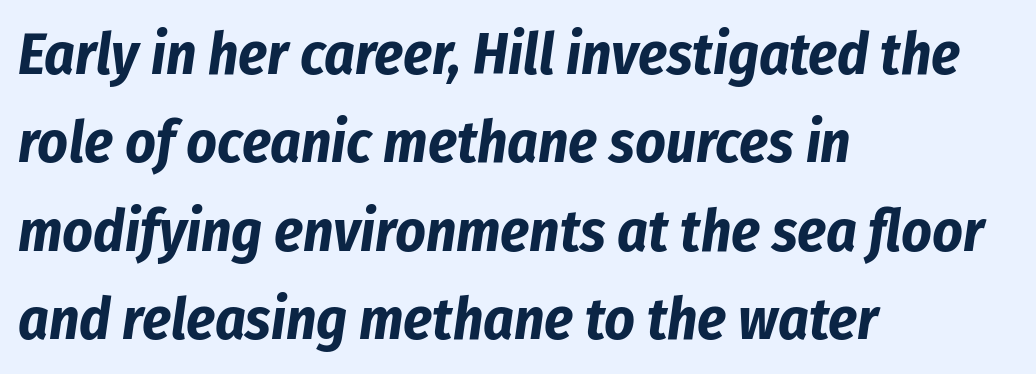
The image shows 59 px bold, condensed type, italic (leaning right); set left-aligned, normal line spacing (1.5x), normal letter spacing, not underlined; low stroke contrast and a medium x-height.
